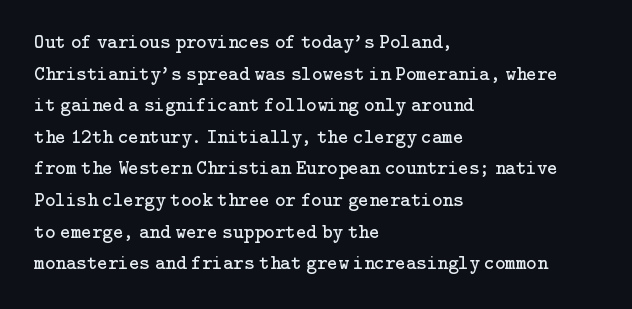
Q: Is the text bold? A: No.
Q: Is the text italic (slanted)? A: No, it is upright.
Q: Is the text underlined? A: No.
Q: How is the paragraph aligned? A: Left-aligned.
Q: Is the spacing between letters normal or unusually wide? A: Normal.
Q: Is the spacing between lines tight, normal or loose? A: Normal.
